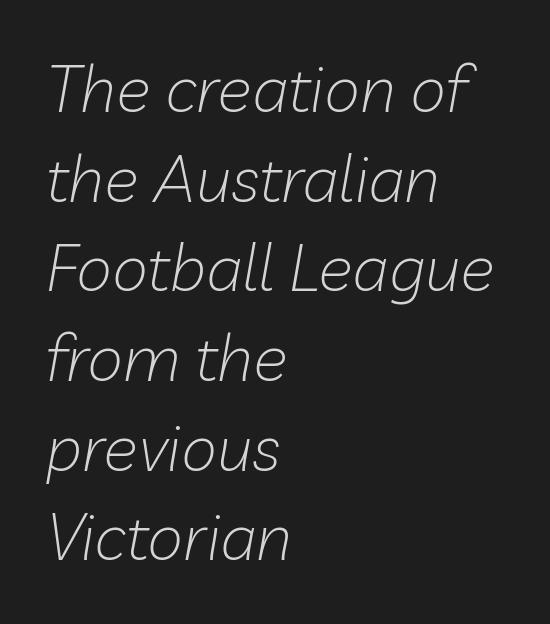
The image shows 65 px light type, italic (leaning right); set left-aligned, normal line spacing (1.38x), normal letter spacing, not underlined; low stroke contrast and a medium x-height.
